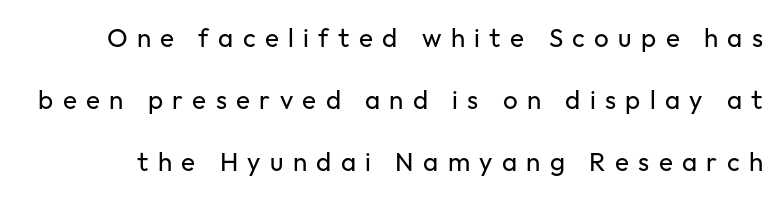
Q: Is the text bold? A: No.
Q: Is the text italic (slanted)? A: No, it is upright.
Q: Is the text underlined? A: No.
Q: Is the spacing between letters normal or unusually wide? A: Unusually wide.
Q: Is the spacing between lines tight, normal or loose? A: Loose.
